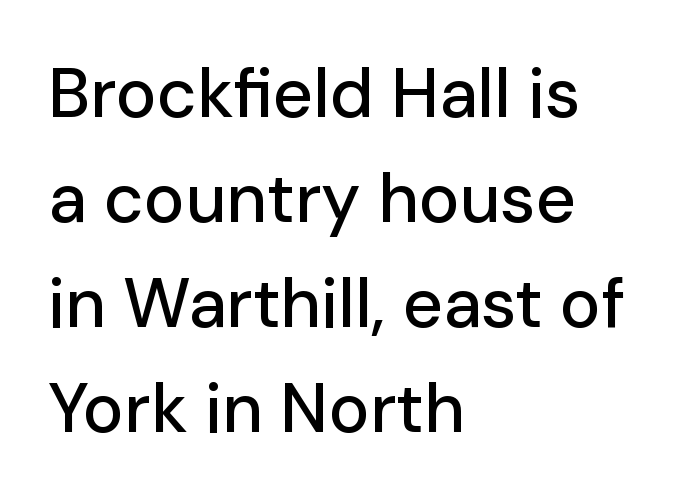
{"serif": "no", "italic": "no", "width": "normal", "stroke_contrast": "low", "x_height": "medium", "monospaced": "no", "underline": "no", "align": "left", "line_spacing": "normal", "line_spacing_ratio": 1.52, "letter_spacing": "normal", "letter_spacing_em": 0.0, "glyph_px": 69}
